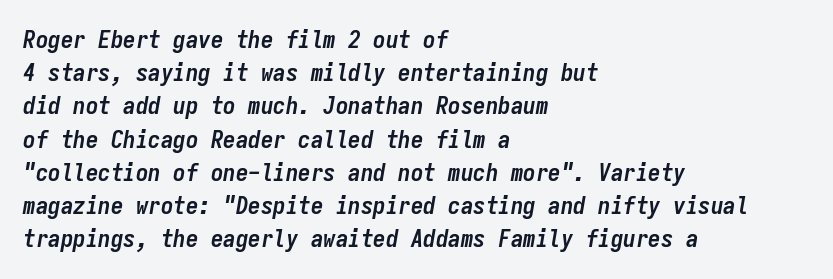
The image shows 25 px bold type, italic (leaning right); set left-aligned, normal line spacing (1.33x), normal letter spacing, not underlined.
